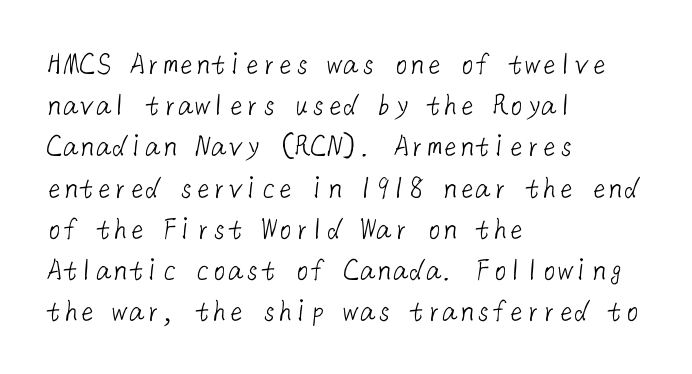
{"serif": "no", "bold": "no", "weight": "light", "width": "normal", "stroke_contrast": "low", "x_height": "medium", "underline": "no", "align": "left", "line_spacing": "normal", "line_spacing_ratio": 1.25, "letter_spacing": "normal", "letter_spacing_em": 0.0, "glyph_px": 33}
